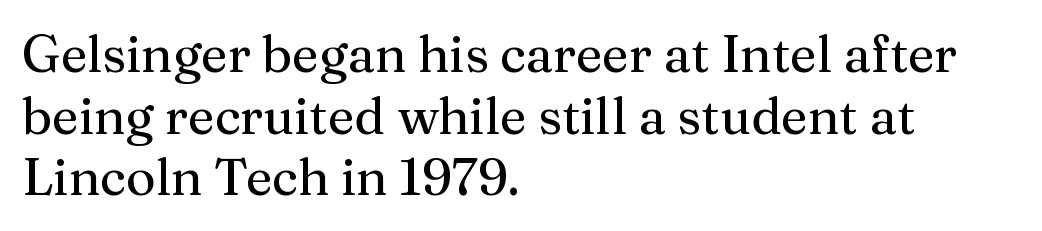
Q: Is the text italic (slanted)? A: No, it is upright.
Q: Is the typeface a serif or a sans-serif typeface? A: Serif.
Q: Is the text underlined? A: No.
Q: How is the paragraph aligned? A: Left-aligned.
Q: Is the spacing between letters normal or unusually wide? A: Normal.
Q: Width (condensed, normal, or wide)? A: Normal.
Q: Stroke contrast? A: Medium.
Q: x-height? A: Medium.
Q: Monospaced? A: No.
